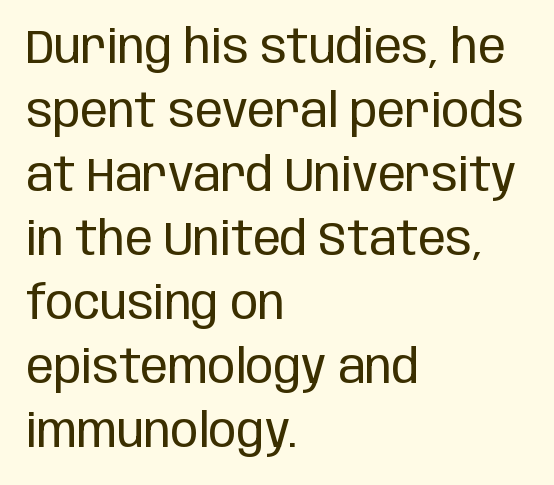
{"serif": "no", "italic": "no", "bold": "no", "weight": "regular", "width": "condensed", "stroke_contrast": "low", "x_height": "large", "monospaced": "no", "underline": "no", "align": "left", "line_spacing": "normal", "line_spacing_ratio": 1.39, "letter_spacing": "normal", "letter_spacing_em": 0.0, "glyph_px": 46}
